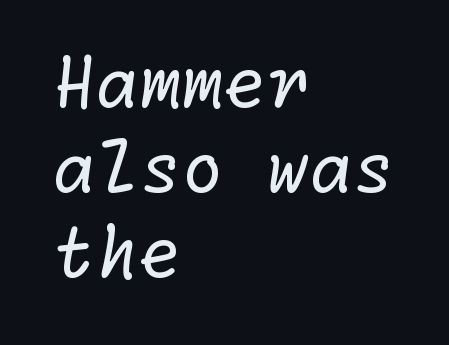
The image shows 69 px regular-weight sans-serif type; set left-aligned, line spacing 1.23x, normal letter spacing, not underlined; low stroke contrast and a medium x-height.
